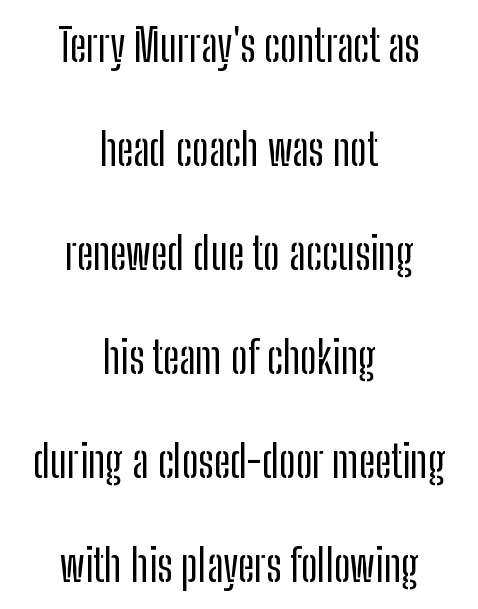
{"serif": "no", "italic": "no", "width": "condensed", "stroke_contrast": "low", "x_height": "medium", "monospaced": "no", "underline": "no", "align": "center", "line_spacing": "loose", "line_spacing_ratio": 2.31, "letter_spacing": "normal", "letter_spacing_em": 0.0, "glyph_px": 45}
